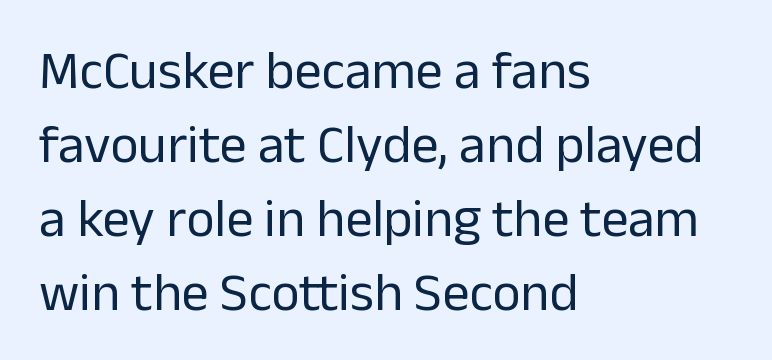
Grotesque or geometric, the face here clearly has no serifs. Vertically, the passage feels balanced, rows spaced as you'd expect. The lettering stays uniformly vertical, giving the passage a roman look. A typesetter would call this proportional, since set widths differ per character. Short note: letters normally spaced.
